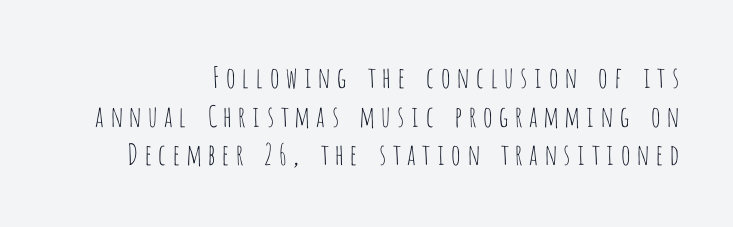
The image shows 29 px thin, condensed sans-serif type, upright; set normal line spacing (1.33x), not underlined; low stroke contrast and a large x-height.
